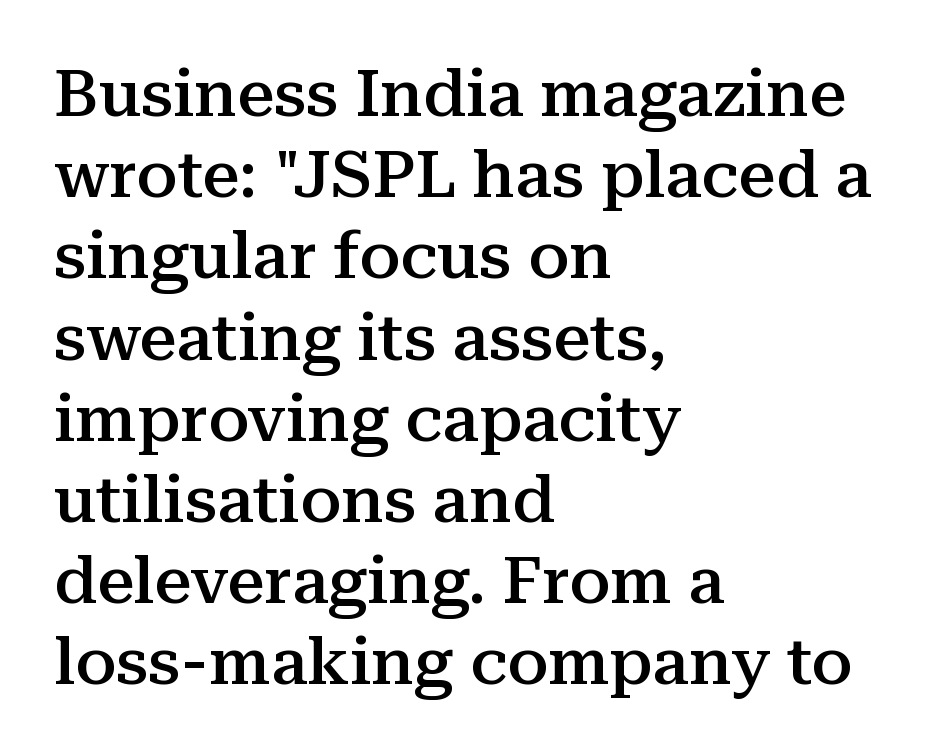
{"serif": "yes", "italic": "no", "bold": "semi", "weight": "semibold", "width": "normal", "stroke_contrast": "medium", "x_height": "medium", "monospaced": "no", "underline": "no", "align": "left", "line_spacing_ratio": 1.23, "letter_spacing": "normal", "letter_spacing_em": 0.0, "glyph_px": 66}
